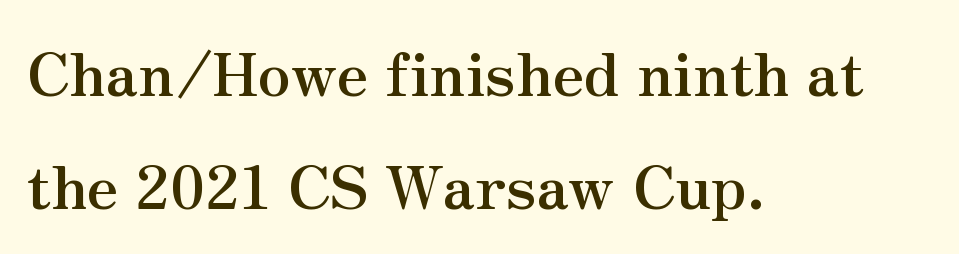
{"serif": "yes", "italic": "no", "bold": "yes", "weight": "semibold", "width": "normal", "stroke_contrast": "medium", "x_height": "small", "monospaced": "no", "underline": "no", "align": "left", "line_spacing_ratio": 1.89, "letter_spacing": "normal", "letter_spacing_em": 0.0, "glyph_px": 60}
